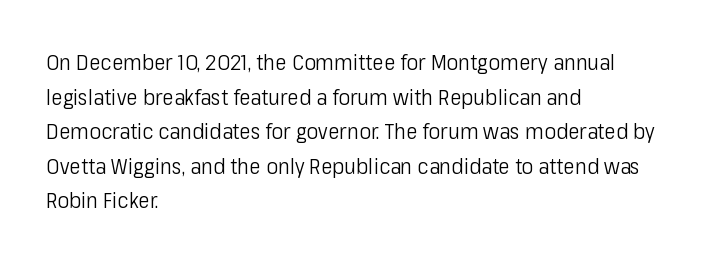
Q: Is the text bold? A: No.
Q: Is the text italic (slanted)? A: No, it is upright.
Q: Is the text underlined? A: No.
Q: How is the paragraph aligned? A: Left-aligned.
Q: Is the spacing between letters normal or unusually wide? A: Normal.
Q: Is the spacing between lines tight, normal or loose? A: Normal.
